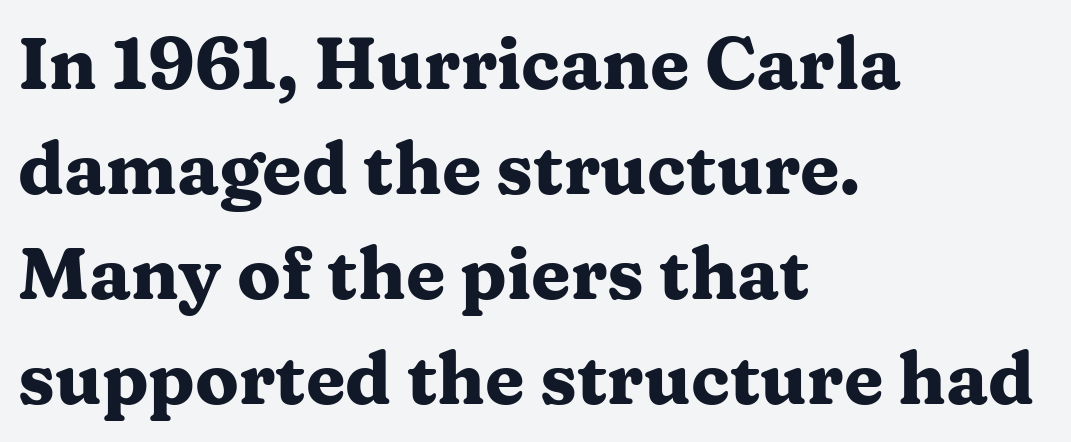
Q: Is the text bold? A: Yes.
Q: Is the text italic (slanted)? A: No, it is upright.
Q: Is the typeface a serif or a sans-serif typeface? A: Serif.
Q: Is the text underlined? A: No.
Q: How is the paragraph aligned? A: Left-aligned.
Q: Is the spacing between letters normal or unusually wide? A: Normal.
Q: Is the spacing between lines tight, normal or loose? A: Normal.
Q: Width (condensed, normal, or wide)? A: Wide.
Q: Stroke contrast? A: Medium.
Q: x-height? A: Medium.
Q: Monospaced? A: No.
